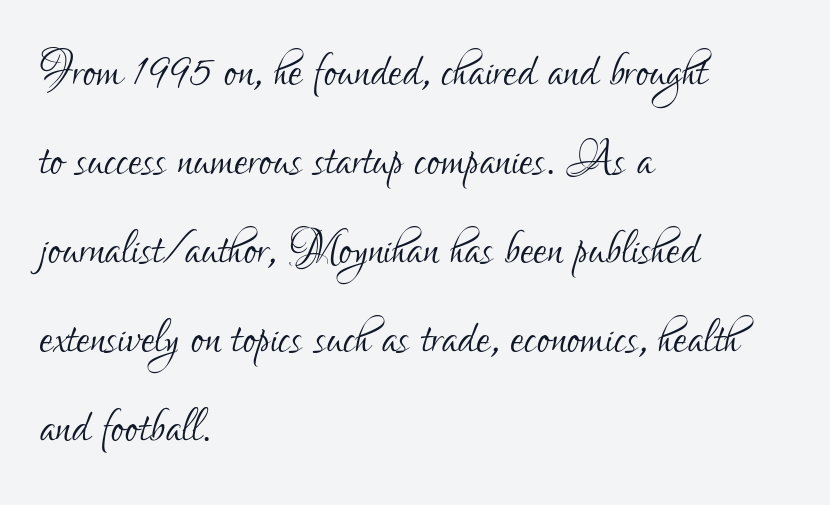
Q: Is the text bold? A: No.
Q: Is the text italic (slanted)? A: Yes.
Q: Is the typeface a serif or a sans-serif typeface? A: Sans-serif.
Q: Is the text underlined? A: No.
Q: How is the paragraph aligned? A: Left-aligned.
Q: Is the spacing between letters normal or unusually wide? A: Normal.
Q: Is the spacing between lines tight, normal or loose? A: Normal.
Q: Width (condensed, normal, or wide)? A: Condensed.
Q: Stroke contrast? A: Low.
Q: x-height? A: Small.
Q: Monospaced? A: No.
